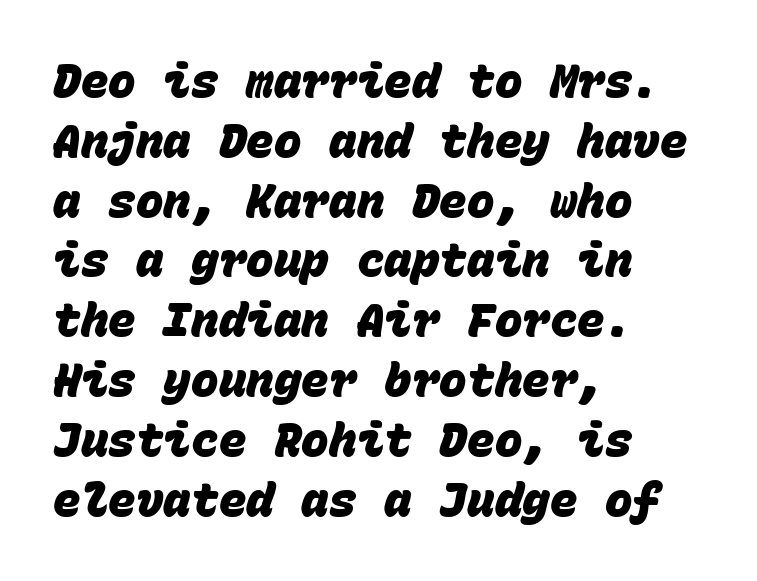
The image shows 46 px heavy sans-serif type, monospaced; set left-aligned, normal line spacing (1.3x), normal letter spacing, not underlined; low stroke contrast and a large x-height.
